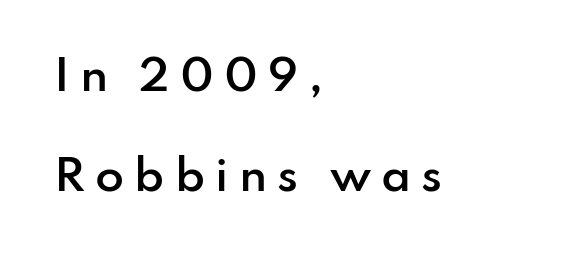
The vertical gap from one line to the next is large. The letters advance in unequal steps, a hallmark of proportional type. On the weight axis this lands at semibold, roughly 600. Do the letters lean? They stand straight. Casual observation: everything's shoved over to the left. Nobody drew a line under any word here.
